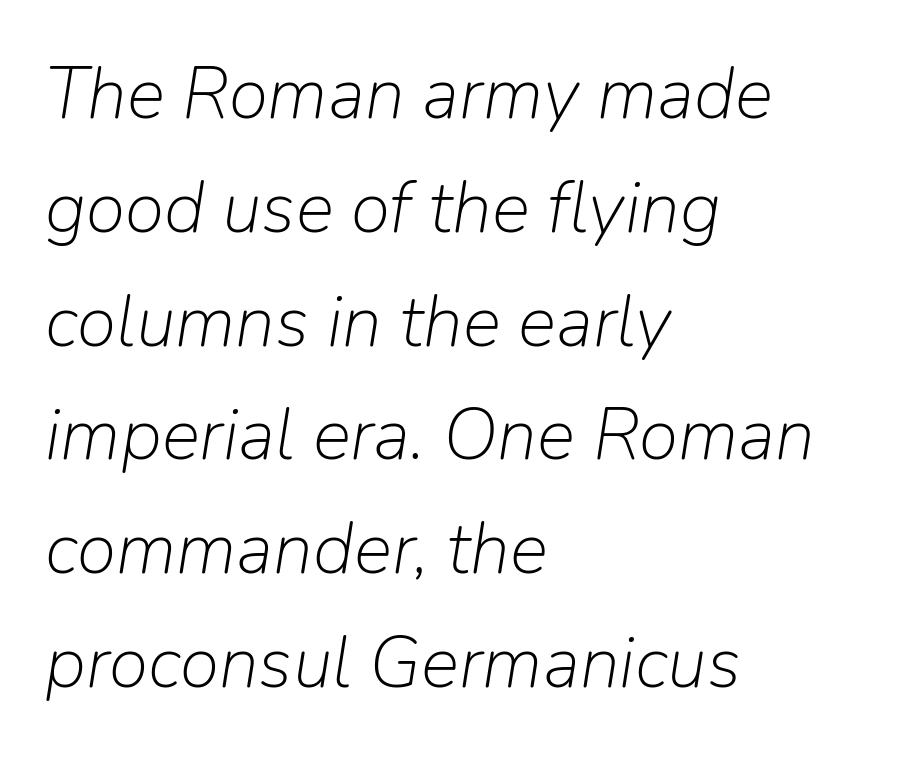
Q: Is the text bold? A: No.
Q: Is the text italic (slanted)? A: Yes, it leans right by about 9 degrees.
Q: Is the text underlined? A: No.
Q: How is the paragraph aligned? A: Left-aligned.
Q: Is the spacing between letters normal or unusually wide? A: Normal.
Q: Is the spacing between lines tight, normal or loose? A: Normal.
Q: Width (condensed, normal, or wide)? A: Normal.
Q: Stroke contrast? A: Low.
Q: x-height? A: Medium.
Q: Monospaced? A: No.
